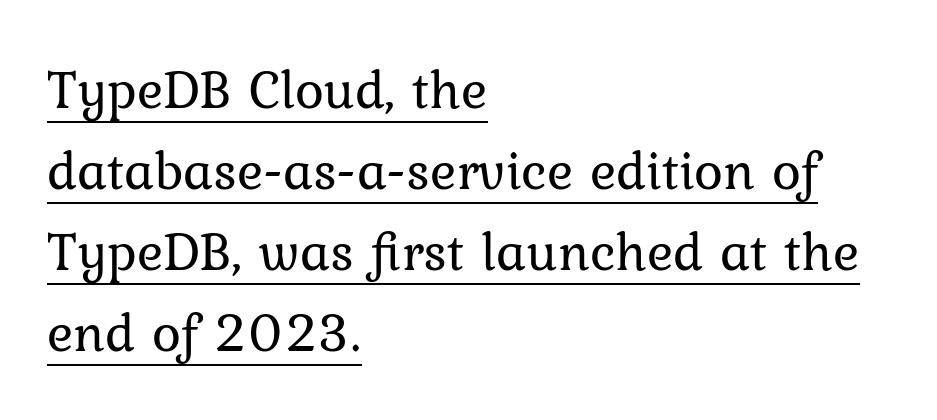
Observe the serifs anchoring each vertical stroke in this sample. The font sits on the lighter half of the weight spectrum, regular included. The letters stand upright; this is a roman face. A student would call this left alignment; a typographer would say flush left, rag right.
